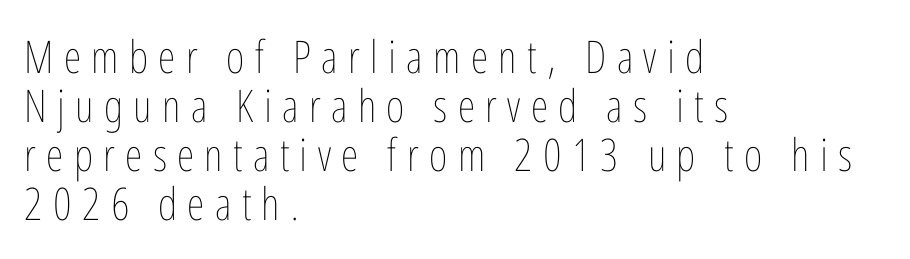
Q: Is the text bold? A: No.
Q: Is the text italic (slanted)? A: No, it is upright.
Q: Is the text underlined? A: No.
Q: How is the paragraph aligned? A: Left-aligned.
Q: Is the spacing between letters normal or unusually wide? A: Unusually wide.
Q: Is the spacing between lines tight, normal or loose? A: Tight.
Q: Width (condensed, normal, or wide)? A: Condensed.
Q: Stroke contrast? A: Low.
Q: x-height? A: Medium.
Q: Monospaced? A: No.
